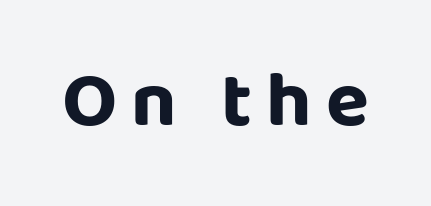
The letters stand upright; this is a roman face. Beneath every word, the page is bare. The glyphs in this specimen are sans serif. A typesetter would call this proportional, since set widths differ per character. The font is running at its bold setting.
